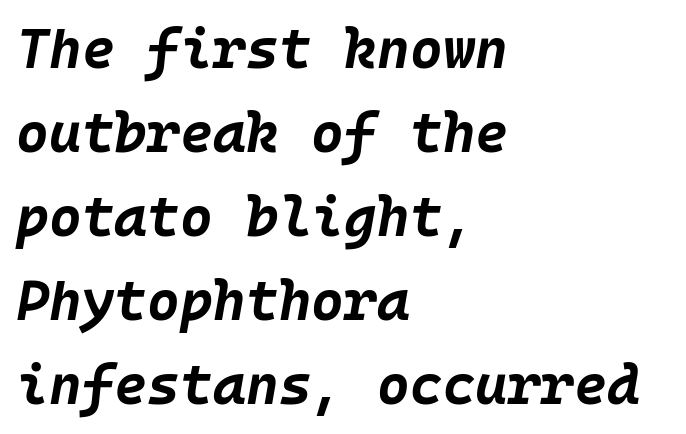
Q: Is the text bold? A: Yes.
Q: Is the text italic (slanted)? A: Yes, it leans right by about 10 degrees.
Q: Is the text underlined? A: No.
Q: How is the paragraph aligned? A: Left-aligned.
Q: Is the spacing between letters normal or unusually wide? A: Normal.
Q: Is the spacing between lines tight, normal or loose? A: Normal.
Q: Width (condensed, normal, or wide)? A: Normal.
Q: Stroke contrast? A: Low.
Q: x-height? A: Large.
